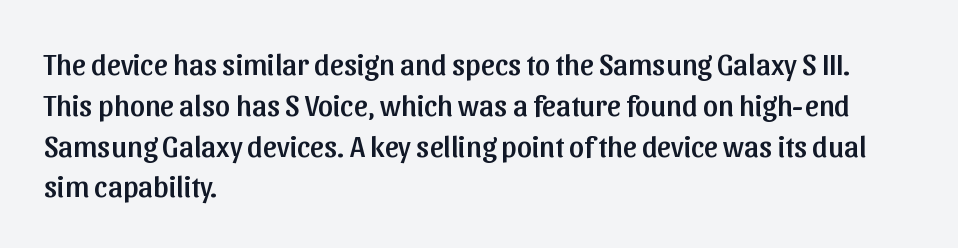
Spacing verdict: proportional, widths tailored to each character. The tracking reads as untouched default to a designer's eye. The vertical gap from one line to the next is medium. Compared with a centered layout, this one pins lines to the left instead. The strip under each line holds only bare page.
